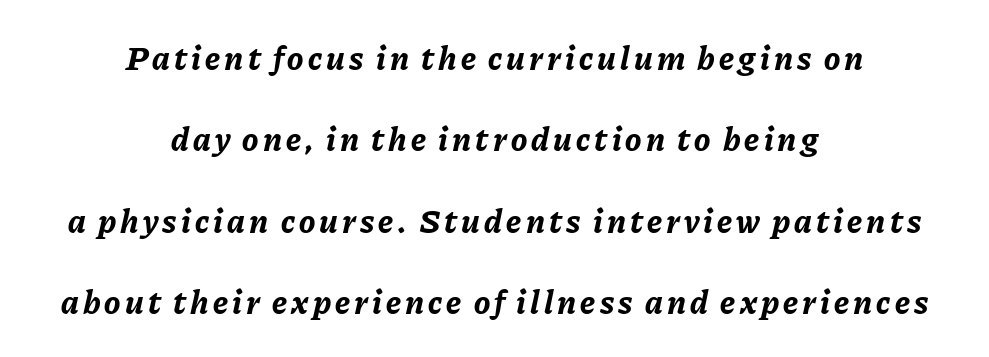
{"italic": "yes", "lean": "right", "slant_degrees": 11, "bold": "yes", "weight": "bold", "width": "normal", "stroke_contrast": "low", "x_height": "medium", "monospaced": "no", "underline": "no", "align": "center", "line_spacing": "loose", "line_spacing_ratio": 2.39, "glyph_px": 34}
